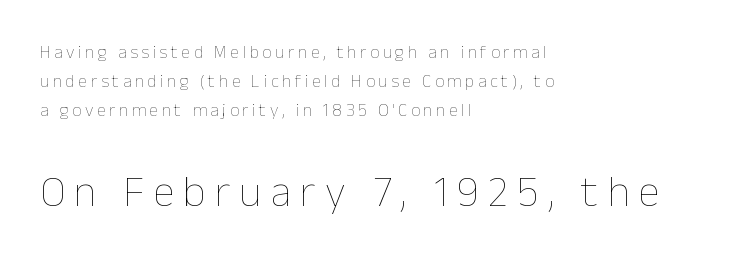
The weight tops out at a normal text grade. Beneath every word, the page is bare. The passage shown begins with its smaller block and ends with its larger one. Leftover space on each line is placed entirely after the last word.
